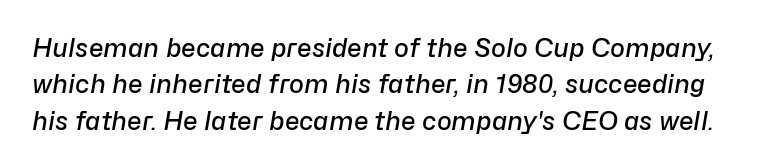
Q: Is the text bold? A: Semi-bold.
Q: Is the text italic (slanted)? A: Yes, it leans right by about 10 degrees.
Q: Is the text underlined? A: No.
Q: Is the spacing between letters normal or unusually wide? A: Normal.
Q: Is the spacing between lines tight, normal or loose? A: Normal.
